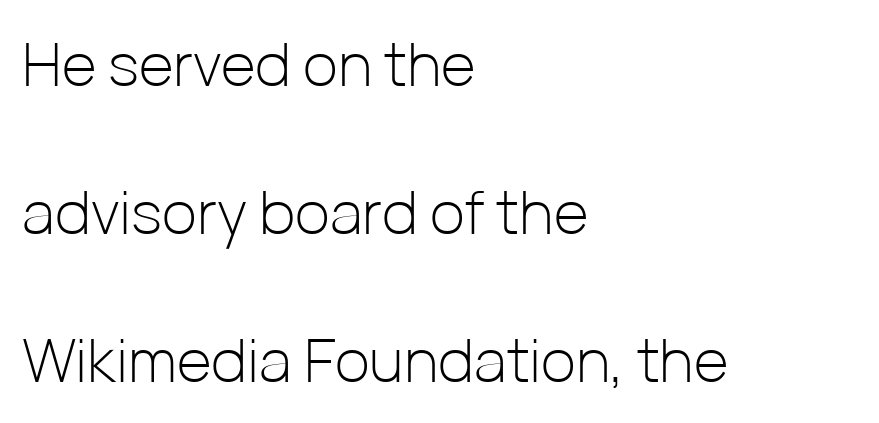
{"serif": "no", "italic": "no", "bold": "no", "weight": "light", "width": "normal", "stroke_contrast": "low", "x_height": "medium", "monospaced": "no", "underline": "no", "align": "left", "line_spacing": "loose", "line_spacing_ratio": 2.47, "letter_spacing": "normal", "letter_spacing_em": 0.0, "glyph_px": 60}
